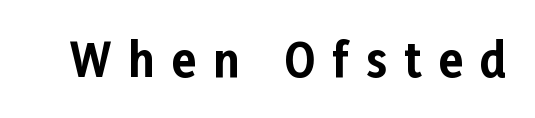
{"serif": "no", "italic": "no", "bold": "yes", "weight": "bold", "width": "normal", "stroke_contrast": "low", "x_height": "medium", "monospaced": "no", "underline": "no", "letter_spacing": "wide", "letter_spacing_em": 0.37, "glyph_px": 45}
